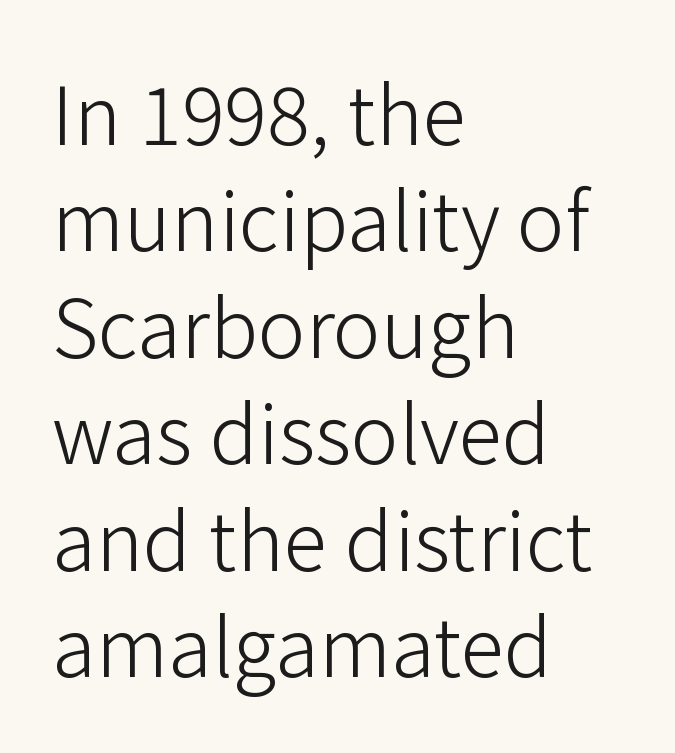
{"serif": "no", "italic": "no", "bold": "no", "weight": "light", "width": "normal", "stroke_contrast": "low", "x_height": "medium", "monospaced": "no", "underline": "no", "align": "left", "line_spacing": "normal", "line_spacing_ratio": 1.33, "letter_spacing": "normal", "letter_spacing_em": 0.0, "glyph_px": 80}
